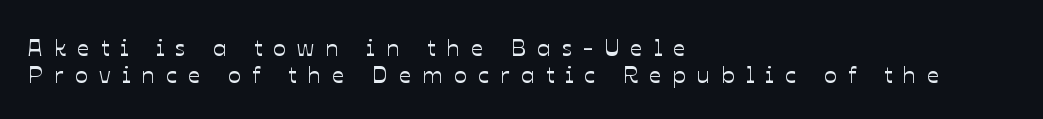
The image shows 24 px text type, upright; set left-aligned, tight line spacing (1.13x), unusually wide letter spacing (+0.47 em), not underlined.
